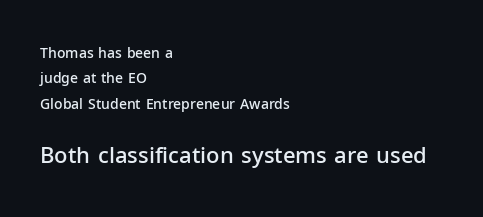
Q: Is the text bold? A: Semi-bold.
Q: Is the text italic (slanted)? A: No, it is upright.
Q: Is the text underlined? A: No.
Q: How is the paragraph aligned? A: Left-aligned.
Q: Is the spacing between letters normal or unusually wide? A: Normal.
Q: Which block of text is set in a larger size, the first (top) or the second (bottom)? A: The second (bottom) one.
